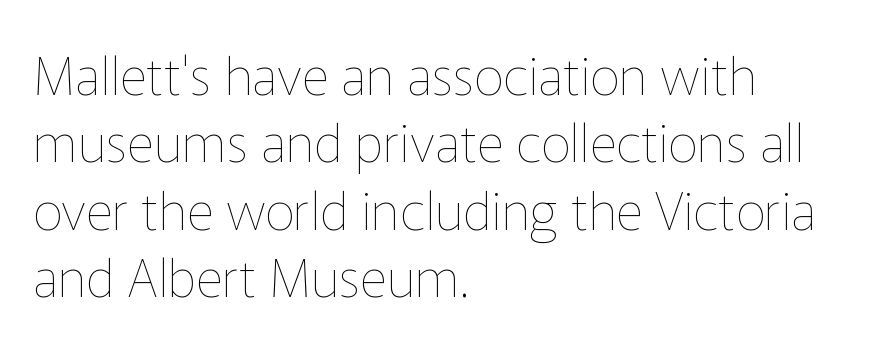
{"italic": "no", "bold": "no", "weight": "thin", "width": "normal", "stroke_contrast": "low", "x_height": "medium", "monospaced": "no", "underline": "no", "align": "left", "line_spacing": "normal", "line_spacing_ratio": 1.27, "letter_spacing": "normal", "letter_spacing_em": 0.0, "glyph_px": 53}
